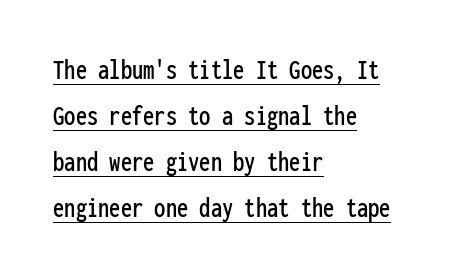
Q: Is the text italic (slanted)? A: No, it is upright.
Q: Is the typeface a serif or a sans-serif typeface? A: Sans-serif.
Q: Is the text underlined? A: Yes.
Q: How is the paragraph aligned? A: Left-aligned.
Q: Is the spacing between letters normal or unusually wide? A: Normal.
Q: Is the spacing between lines tight, normal or loose? A: Normal.
Q: Width (condensed, normal, or wide)? A: Condensed.
Q: Stroke contrast? A: Low.
Q: x-height? A: Medium.
Q: Monospaced? A: Yes.
